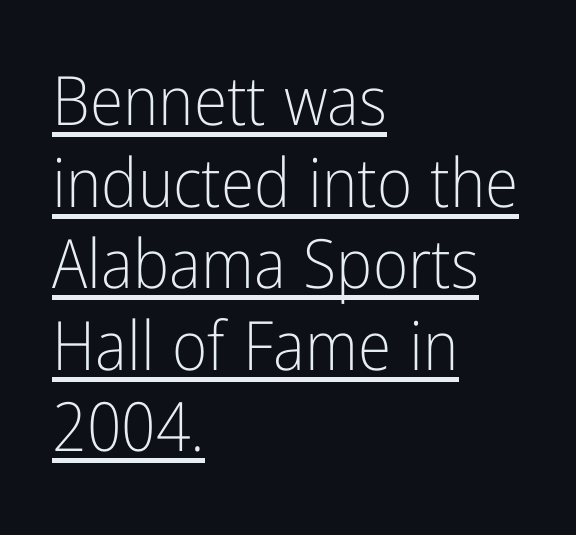
The image shows 68 px light, condensed sans-serif type, upright; set left-aligned, line spacing 1.2x, normal letter spacing, underlined; low stroke contrast and a medium x-height.
